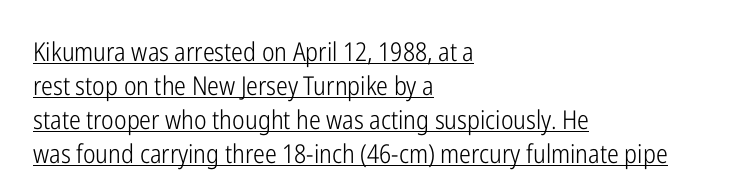
Q: Is the text bold? A: No.
Q: Is the text italic (slanted)? A: No, it is upright.
Q: Is the text underlined? A: Yes.
Q: How is the paragraph aligned? A: Left-aligned.
Q: Is the spacing between letters normal or unusually wide? A: Normal.
Q: Is the spacing between lines tight, normal or loose? A: Normal.
